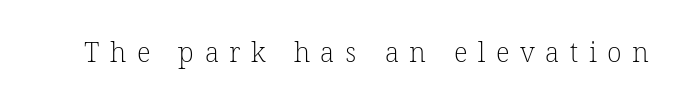
The image shows 27 px text type; set unusually wide letter spacing (+0.39 em), not underlined.
